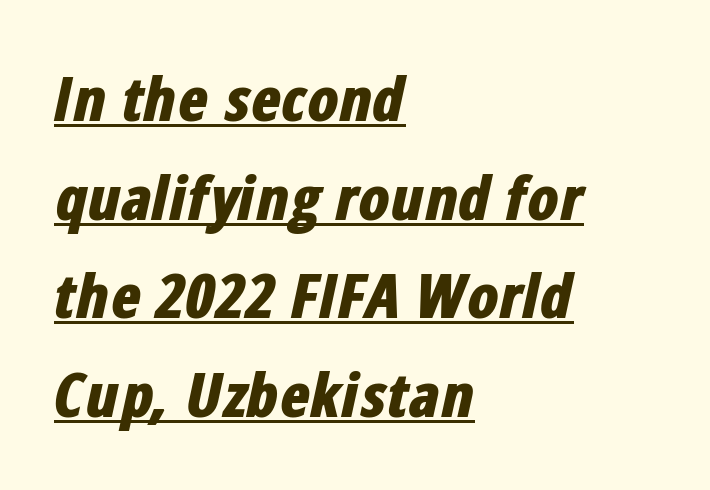
{"italic": "yes", "lean": "right", "slant_degrees": 12, "bold": "yes", "weight": "bold", "width": "condensed", "stroke_contrast": "low", "x_height": "medium", "monospaced": "no", "underline": "yes", "align": "left", "line_spacing": "normal", "line_spacing_ratio": 1.59, "letter_spacing": "normal", "letter_spacing_em": 0.0, "glyph_px": 62}
